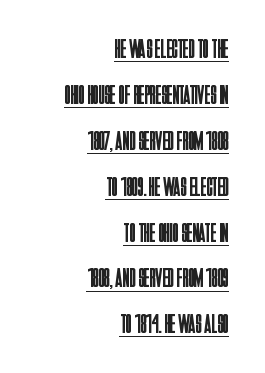
The image shows 27 px text type, upright; set right-aligned, normal line spacing (1.7x), normal letter spacing, underlined.
